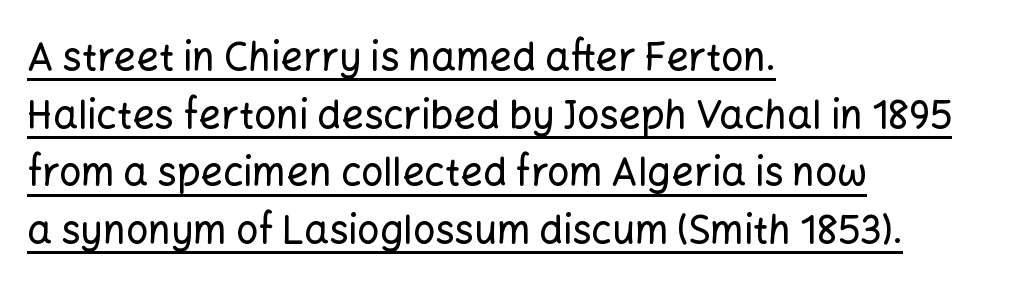
Q: Is the text italic (slanted)? A: No, it is upright.
Q: Is the typeface a serif or a sans-serif typeface? A: Sans-serif.
Q: Is the text underlined? A: Yes.
Q: How is the paragraph aligned? A: Left-aligned.
Q: Is the spacing between letters normal or unusually wide? A: Normal.
Q: Is the spacing between lines tight, normal or loose? A: Normal.
Q: Width (condensed, normal, or wide)? A: Normal.
Q: Stroke contrast? A: Low.
Q: x-height? A: Medium.
Q: Monospaced? A: No.
